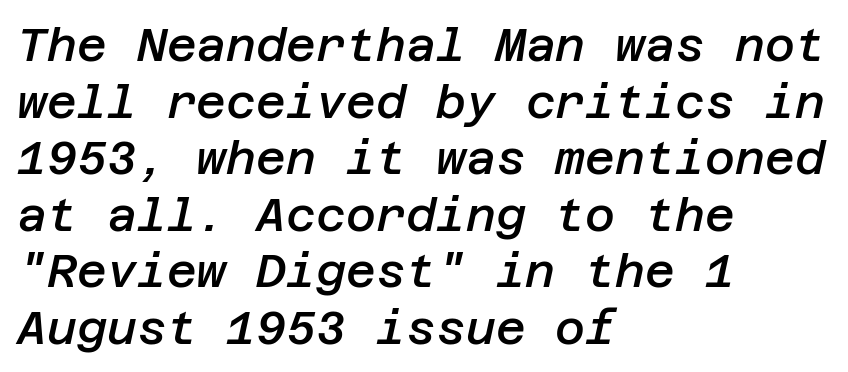
{"italic": "yes", "lean": "right", "slant_degrees": 12, "bold": "semi", "weight": "semibold", "width": "normal", "stroke_contrast": "low", "x_height": "large", "underline": "no", "align": "left", "line_spacing_ratio": 1.23, "letter_spacing": "normal", "letter_spacing_em": 0.0, "glyph_px": 46}
